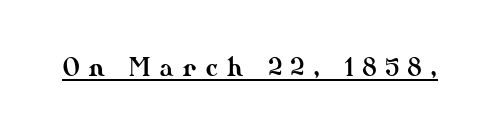
You could only call the tracking loose — the letters float apart. Honestly, the underline is the first thing you notice here. The type sits square on the baseline with zero lean.
